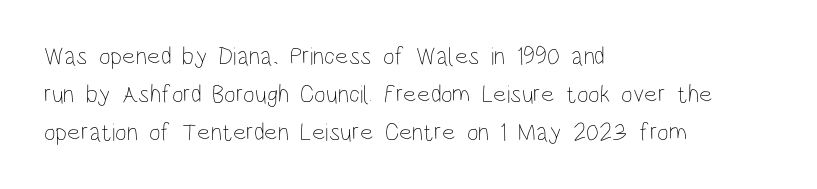
Q: Is the text bold? A: No.
Q: Is the text italic (slanted)? A: No, it is upright.
Q: Is the text underlined? A: No.
Q: How is the paragraph aligned? A: Left-aligned.
Q: Is the spacing between letters normal or unusually wide? A: Normal.
Q: Is the spacing between lines tight, normal or loose? A: Normal.
